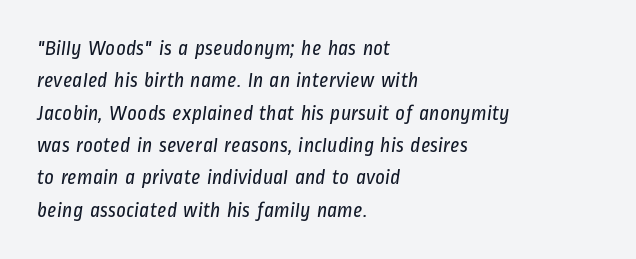
The image shows 21 px text type; set left-aligned, normal line spacing (1.54x), normal letter spacing, not underlined.
